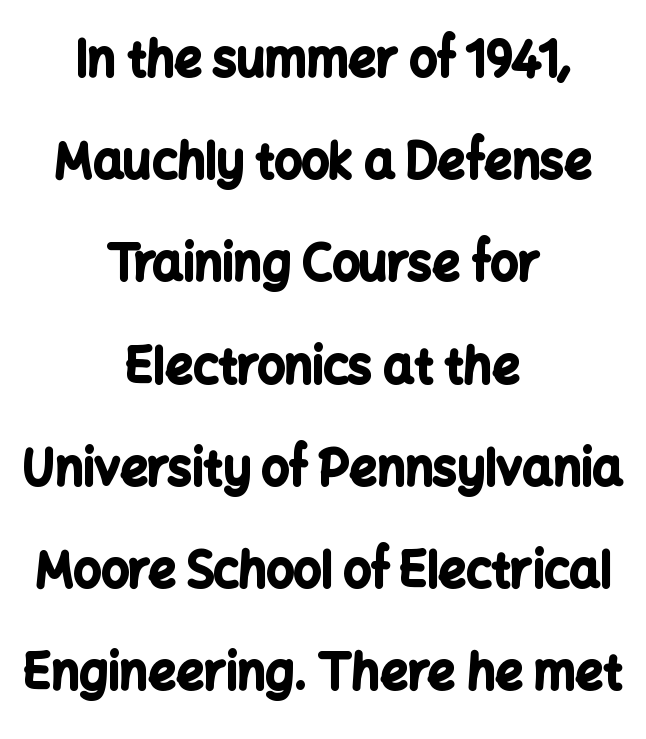
The image shows 48 px bold sans-serif type, upright; set centered, loose line spacing (2.13x), normal letter spacing, not underlined; low stroke contrast and a medium x-height.
